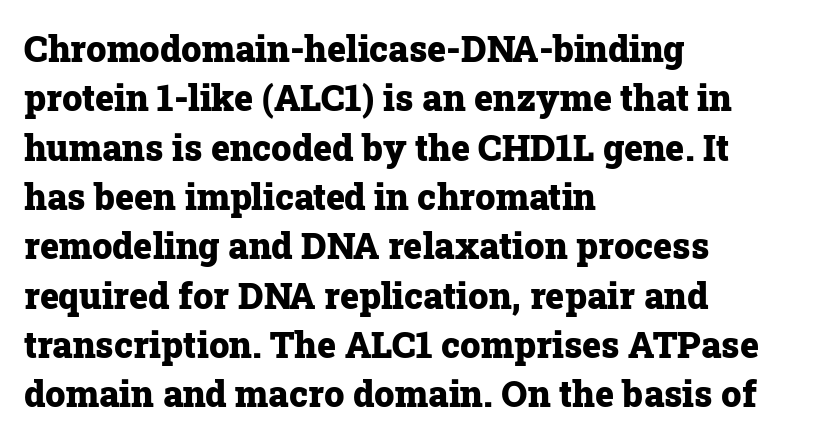
Q: Is the text bold? A: Yes.
Q: Is the text italic (slanted)? A: No, it is upright.
Q: Is the typeface a serif or a sans-serif typeface? A: Serif.
Q: Is the text underlined? A: No.
Q: How is the paragraph aligned? A: Left-aligned.
Q: Is the spacing between letters normal or unusually wide? A: Normal.
Q: Is the spacing between lines tight, normal or loose? A: Normal.
Q: Width (condensed, normal, or wide)? A: Normal.
Q: Stroke contrast? A: Low.
Q: x-height? A: Medium.
Q: Monospaced? A: No.
